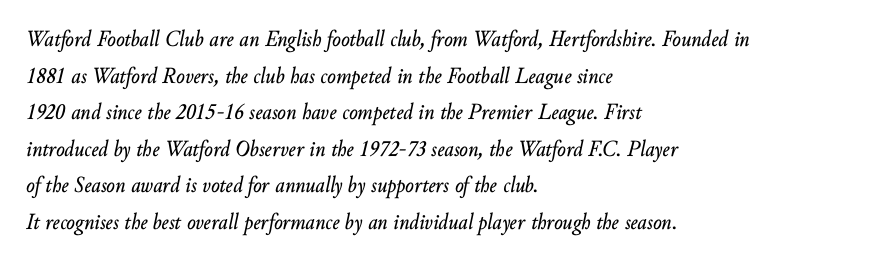
Does the copy run flush right? No — it runs flush left. The rendering keeps characters at their native spacing. Regarding leading, the lines here are spaced in the standard way. When letters slant like this, we call the style italic. This rendering features lettering with no underline.
